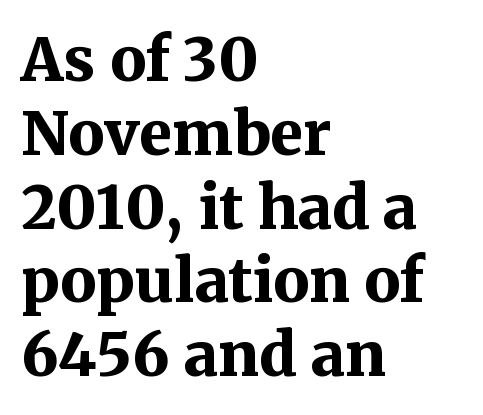
The image shows 60 px bold serif type, upright; set left-aligned, line spacing 1.23x, normal letter spacing, not underlined; medium stroke contrast and a medium x-height.
